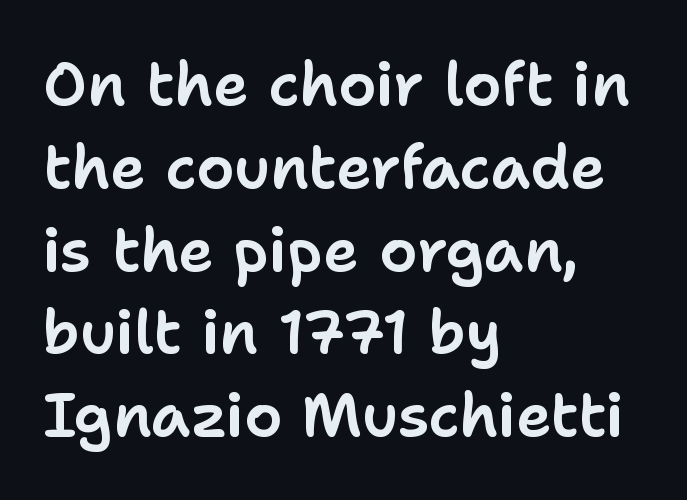
Character widths vary here, with narrow letters taking less room than wide ones. The words here are not underlined. The letters stand straight up with perfectly vertical stems. The rows are spaced the way most documents space them. The compositor pushed each line to the left boundary. There is no visible air inserted between adjacent glyphs.
